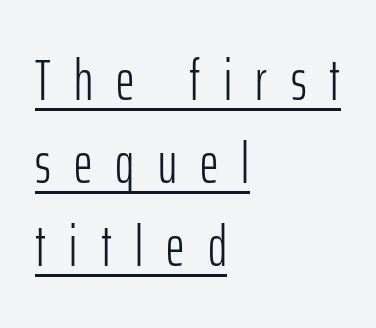
Q: Is the text bold? A: No.
Q: Is the text italic (slanted)? A: No, it is upright.
Q: Is the typeface a serif or a sans-serif typeface? A: Sans-serif.
Q: Is the text underlined? A: Yes.
Q: How is the paragraph aligned? A: Left-aligned.
Q: Is the spacing between letters normal or unusually wide? A: Unusually wide.
Q: Is the spacing between lines tight, normal or loose? A: Normal.
Q: Width (condensed, normal, or wide)? A: Condensed.
Q: Stroke contrast? A: Low.
Q: x-height? A: Medium.
Q: Monospaced? A: No.
